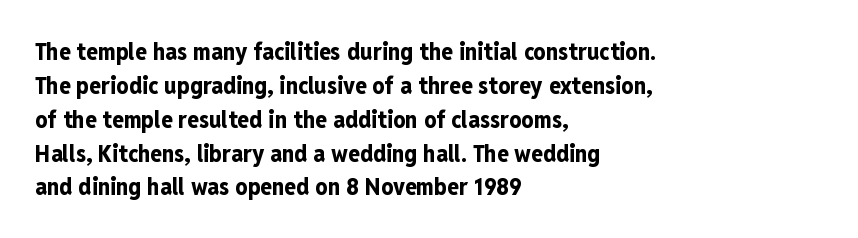
Check under the words: just untouched page. The lettering stays uniformly vertical, giving the passage a roman look. Does the weight exceed regular? Yes, all the way to bold. Leading: standard.
